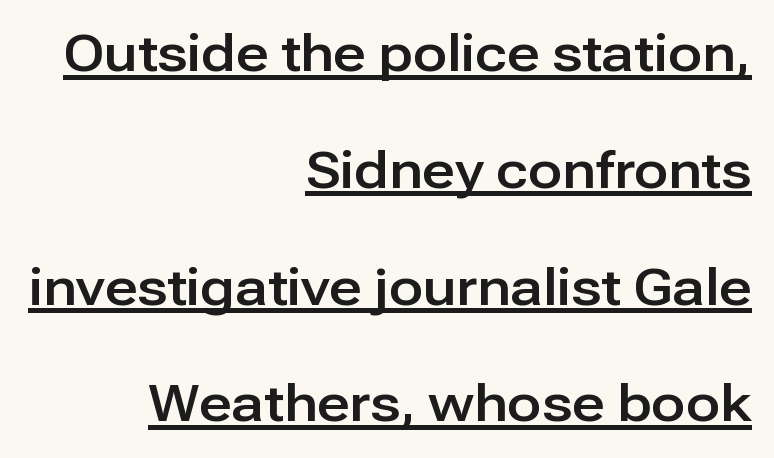
Q: Is the text italic (slanted)? A: No, it is upright.
Q: Is the typeface a serif or a sans-serif typeface? A: Sans-serif.
Q: Is the text underlined? A: Yes.
Q: How is the paragraph aligned? A: Right-aligned.
Q: Is the spacing between letters normal or unusually wide? A: Normal.
Q: Is the spacing between lines tight, normal or loose? A: Loose.
Q: Width (condensed, normal, or wide)? A: Normal.
Q: Stroke contrast? A: Low.
Q: x-height? A: Medium.
Q: Monospaced? A: No.
